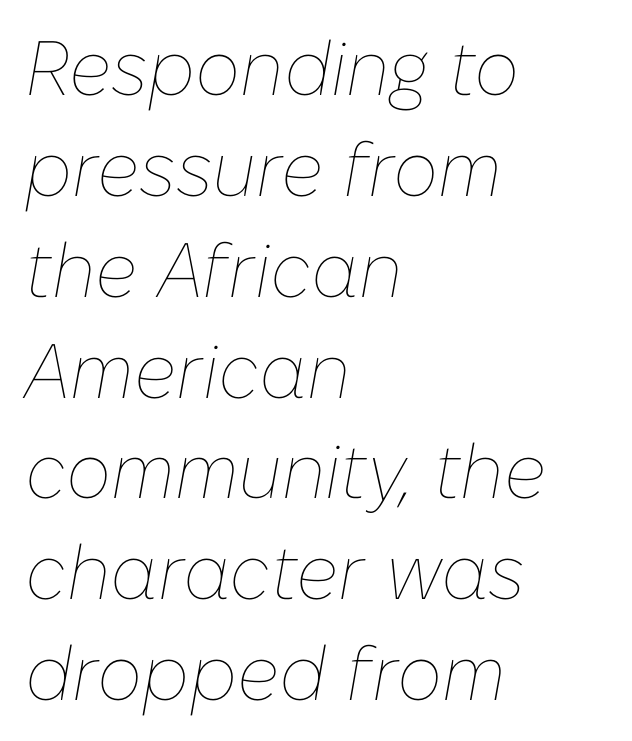
{"italic": "yes", "lean": "right", "slant_degrees": 10, "bold": "no", "weight": "thin", "width": "normal", "stroke_contrast": "low", "x_height": "medium", "monospaced": "no", "underline": "no", "align": "left", "line_spacing": "normal", "line_spacing_ratio": 1.31, "letter_spacing": "normal", "letter_spacing_em": 0.0, "glyph_px": 77}
